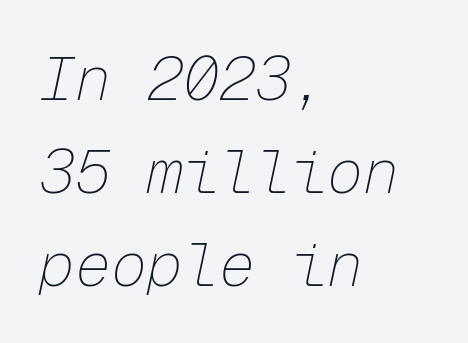
Q: Is the text bold? A: No.
Q: Is the text italic (slanted)? A: Yes, it leans right by about 12 degrees.
Q: Is the text underlined? A: No.
Q: How is the paragraph aligned? A: Left-aligned.
Q: Is the spacing between letters normal or unusually wide? A: Normal.
Q: Is the spacing between lines tight, normal or loose? A: Normal.
Q: Width (condensed, normal, or wide)? A: Normal.
Q: Stroke contrast? A: Low.
Q: x-height? A: Medium.
Q: Monospaced? A: Yes.
